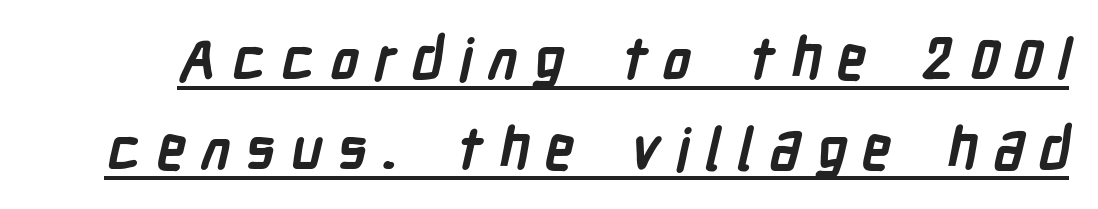
{"serif": "no", "bold": "yes", "weight": "semibold", "width": "condensed", "stroke_contrast": "low", "x_height": "medium", "monospaced": "no", "underline": "yes", "line_spacing": "normal", "line_spacing_ratio": 1.55, "letter_spacing": "wide", "letter_spacing_em": 0.26, "glyph_px": 58}
